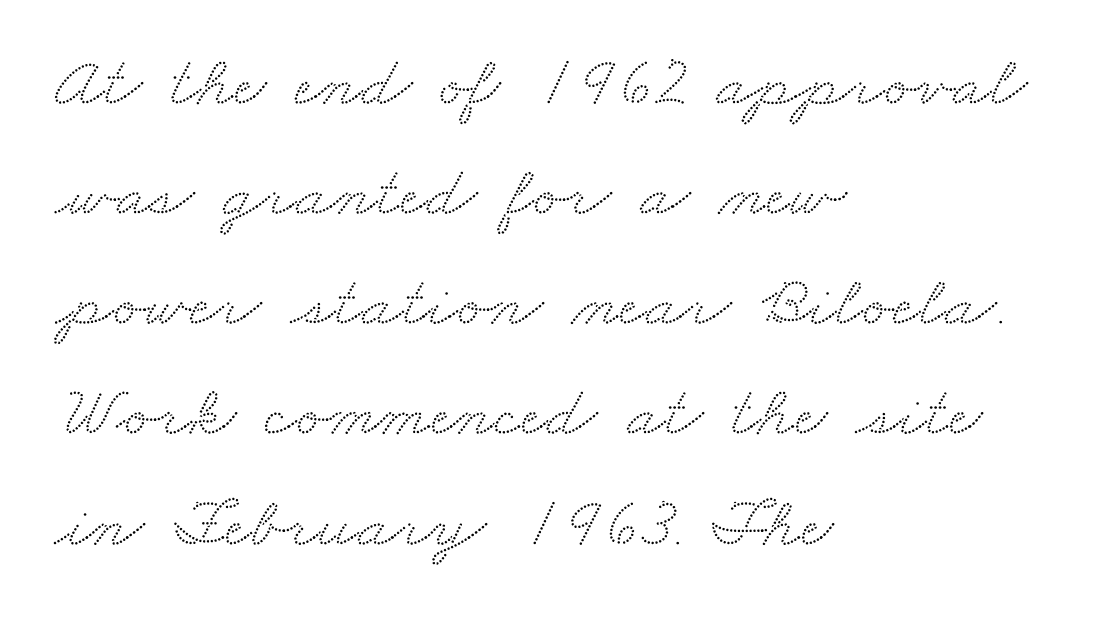
The image shows 72 px wide serif type; set left-aligned, normal line spacing (1.53x), normal letter spacing, not underlined; medium stroke contrast and a small x-height.
